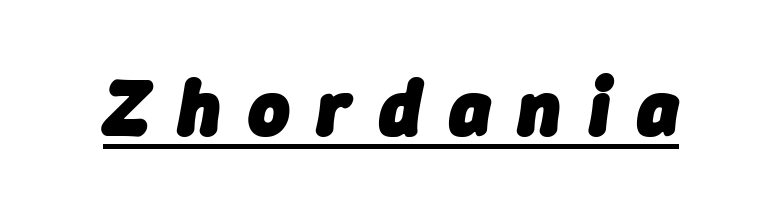
{"italic": "yes", "lean": "right", "slant_degrees": 9, "bold": "yes", "weight": "heavy", "width": "normal", "stroke_contrast": "low", "x_height": "medium", "monospaced": "no", "underline": "yes", "letter_spacing": "wide", "letter_spacing_em": 0.35, "glyph_px": 79}
